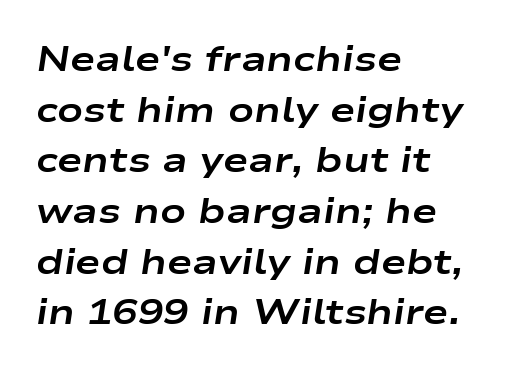
Q: Is the text bold? A: Yes.
Q: Is the text italic (slanted)? A: Yes, it leans right by about 9 degrees.
Q: Is the text underlined? A: No.
Q: How is the paragraph aligned? A: Left-aligned.
Q: Is the spacing between letters normal or unusually wide? A: Normal.
Q: Is the spacing between lines tight, normal or loose? A: Normal.
Q: Width (condensed, normal, or wide)? A: Wide.
Q: Stroke contrast? A: Low.
Q: x-height? A: Medium.
Q: Monospaced? A: No.
